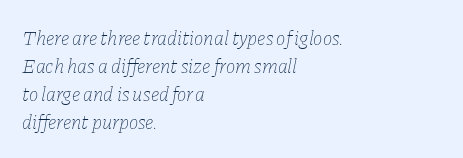
Q: Is the text bold? A: No.
Q: Is the text italic (slanted)? A: Yes, it leans right by about 11 degrees.
Q: Is the text underlined? A: No.
Q: How is the paragraph aligned? A: Left-aligned.
Q: Is the spacing between letters normal or unusually wide? A: Normal.
Q: Is the spacing between lines tight, normal or loose? A: Normal.
